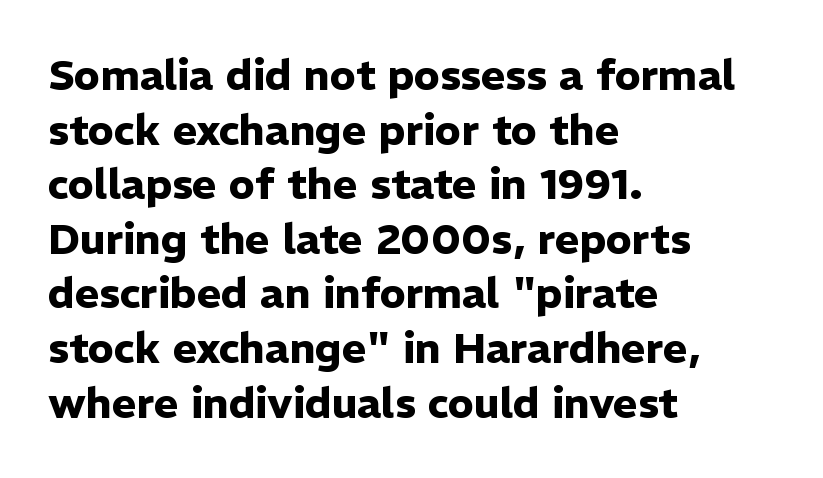
A typesetter would mark this as roman, not italic. Casual observation: everything's shoved over to the left. The block of text has a typical density, with ordinary space between rows. Spacing verdict: proportional, widths tailored to each character. Default kerning and tracking; the words read as compact shapes.
